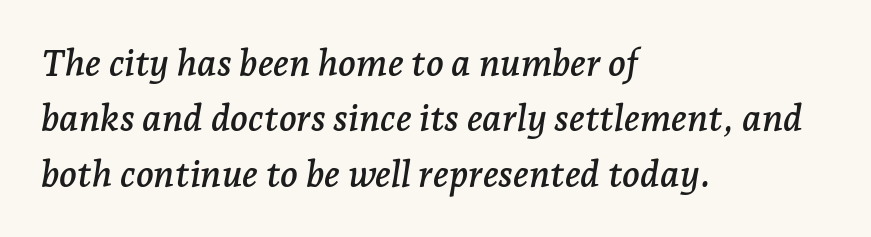
Q: Is the text italic (slanted)? A: Yes, it leans right by about 7 degrees.
Q: Is the typeface a serif or a sans-serif typeface? A: Serif.
Q: Is the text underlined? A: No.
Q: How is the paragraph aligned? A: Left-aligned.
Q: Is the spacing between letters normal or unusually wide? A: Normal.
Q: Is the spacing between lines tight, normal or loose? A: Normal.
Q: Width (condensed, normal, or wide)? A: Normal.
Q: Stroke contrast? A: Low.
Q: x-height? A: Medium.
Q: Monospaced? A: No.
